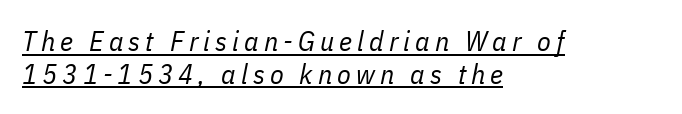
{"italic": "yes", "lean": "right", "slant_degrees": 11, "bold": "no", "weight": "regular", "width": "condensed", "stroke_contrast": "low", "x_height": "medium", "monospaced": "no", "underline": "yes", "align": "left", "line_spacing_ratio": 1.17, "glyph_px": 28}
